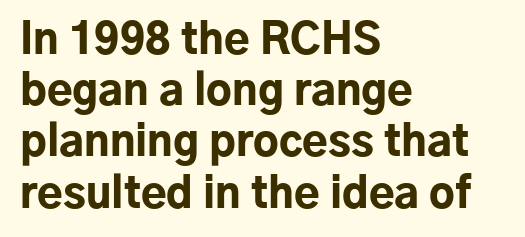
The passage is arranged the way most books set body copy — flush left. Nobody drew a line under any word here. Summary of weight: heavy, a full bold. Typographically, this falls in the sans-serif category. Italic? Not at all — the glyphs are vertical.
